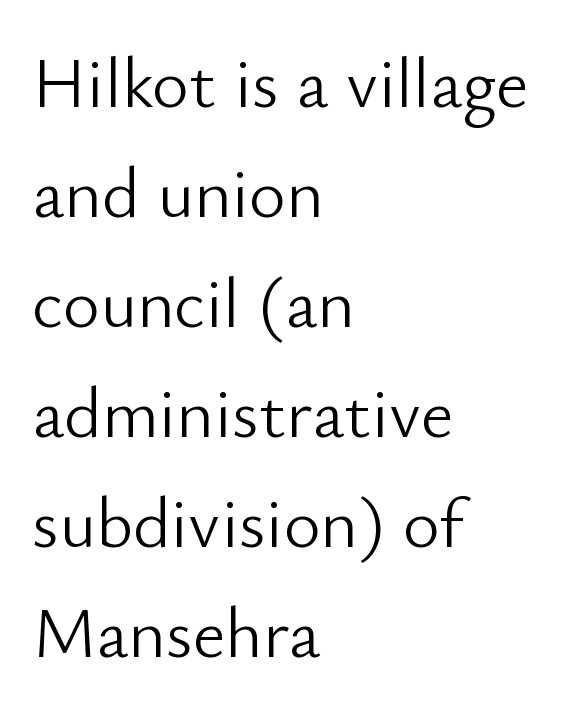
The image shows 71 px light sans-serif type, upright; set left-aligned, normal line spacing (1.55x), normal letter spacing, not underlined; low stroke contrast and a small x-height.
